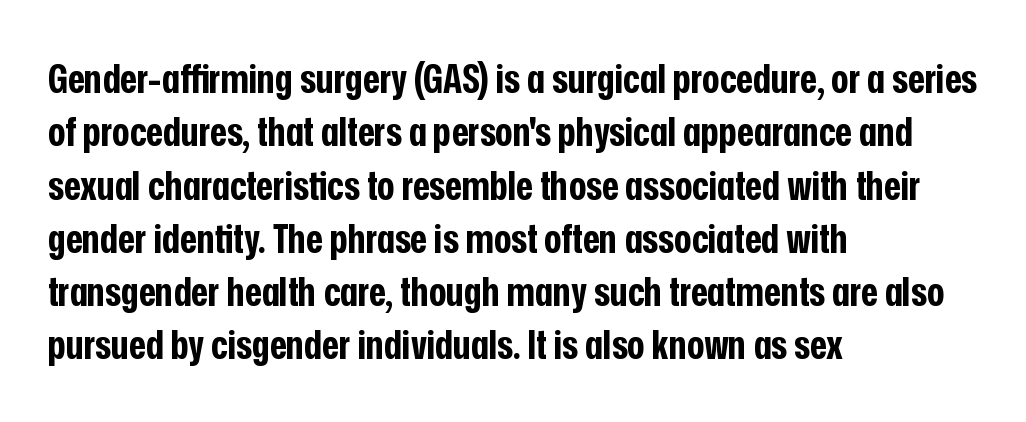
Q: Is the text bold? A: Yes.
Q: Is the text italic (slanted)? A: No, it is upright.
Q: Is the typeface a serif or a sans-serif typeface? A: Sans-serif.
Q: Is the text underlined? A: No.
Q: How is the paragraph aligned? A: Left-aligned.
Q: Is the spacing between letters normal or unusually wide? A: Normal.
Q: Is the spacing between lines tight, normal or loose? A: Normal.
Q: Width (condensed, normal, or wide)? A: Condensed.
Q: Stroke contrast? A: Low.
Q: x-height? A: Medium.
Q: Monospaced? A: No.
